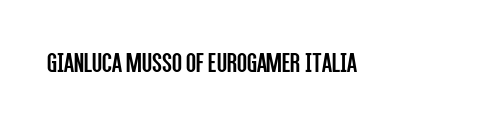
Notice how the stems are strictly vertical — no italics here. This is not heavy type; no bold has been used. The specimen omits any rule beneath the text block's lines. In terms of letterform style, serifs are entirely absent. Is this a fixed-width face? No — the glyphs have proportional, varying widths. No extra tracking has been applied to these lines.
